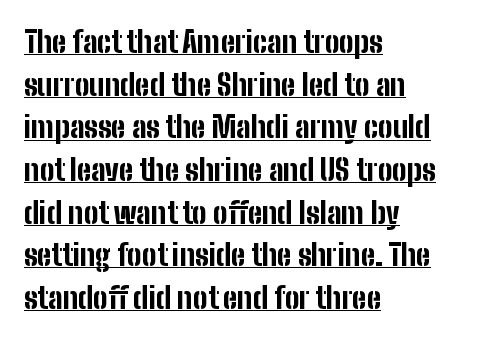
Q: Is the text bold? A: Yes.
Q: Is the text italic (slanted)? A: No, it is upright.
Q: Is the typeface a serif or a sans-serif typeface? A: Sans-serif.
Q: Is the text underlined? A: Yes.
Q: How is the paragraph aligned? A: Left-aligned.
Q: Is the spacing between letters normal or unusually wide? A: Normal.
Q: Is the spacing between lines tight, normal or loose? A: Normal.
Q: Width (condensed, normal, or wide)? A: Condensed.
Q: Stroke contrast? A: Low.
Q: x-height? A: Medium.
Q: Monospaced? A: No.
